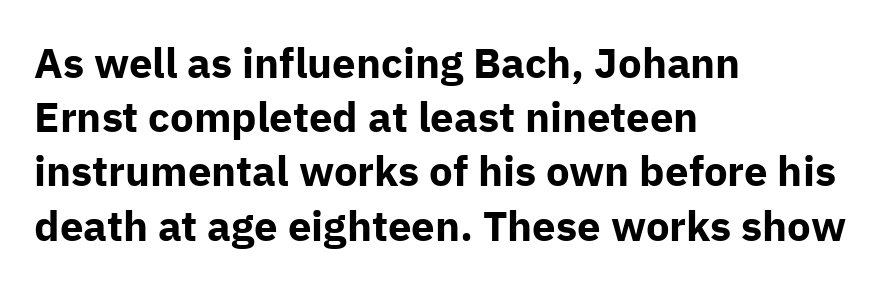
{"serif": "no", "italic": "no", "bold": "yes", "weight": "bold", "width": "normal", "stroke_contrast": "low", "x_height": "medium", "monospaced": "no", "underline": "no", "align": "left", "line_spacing": "normal", "line_spacing_ratio": 1.29, "letter_spacing": "normal", "letter_spacing_em": 0.0, "glyph_px": 42}
